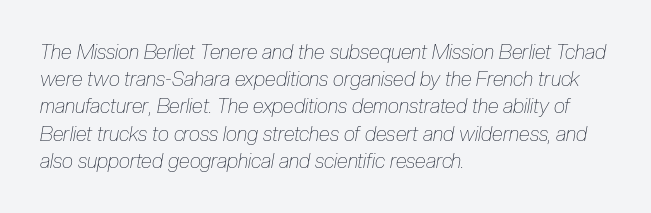
Line spacing here is normal. Compared with ordinary roman type, these characters are visibly tilted. Heft: none added — not bold. Between one letter and the next there's only the usual sliver of space.
